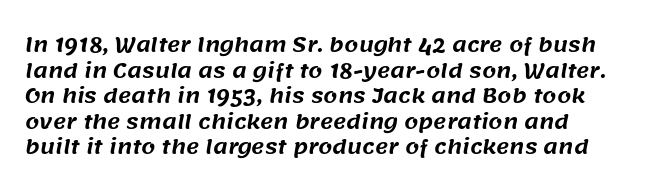
Q: Is the text underlined? A: No.
Q: Is the spacing between letters normal or unusually wide? A: Normal.
Q: Is the spacing between lines tight, normal or loose? A: Normal.
